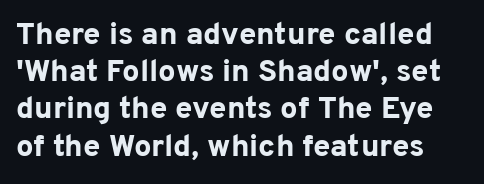
{"serif": "no", "italic": "no", "bold": "yes", "weight": "bold", "width": "normal", "stroke_contrast": "low", "x_height": "medium", "monospaced": "no", "underline": "no", "line_spacing_ratio": 1.2, "letter_spacing": "normal", "letter_spacing_em": 0.0, "glyph_px": 31}
